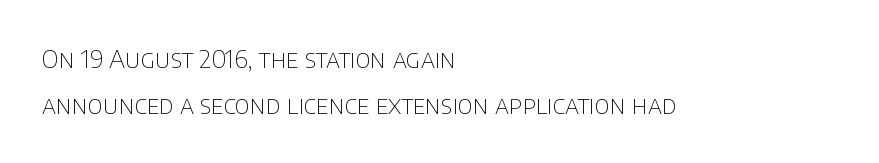
Q: Is the text bold? A: No.
Q: Is the text italic (slanted)? A: No, it is upright.
Q: Is the text underlined? A: No.
Q: How is the paragraph aligned? A: Left-aligned.
Q: Is the spacing between letters normal or unusually wide? A: Normal.
